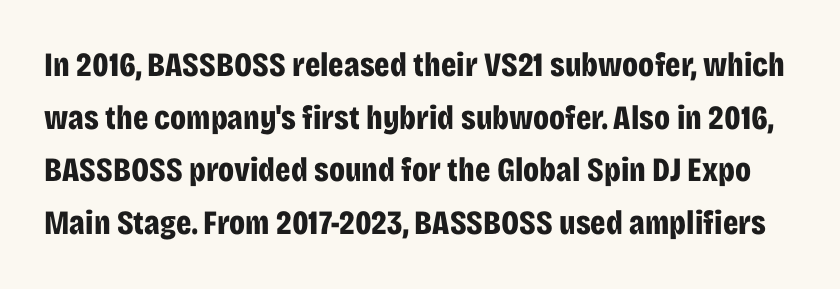
The image shows 34 px bold, condensed sans-serif type, upright; set normal line spacing (1.55x), normal letter spacing, not underlined; low stroke contrast and a large x-height.
